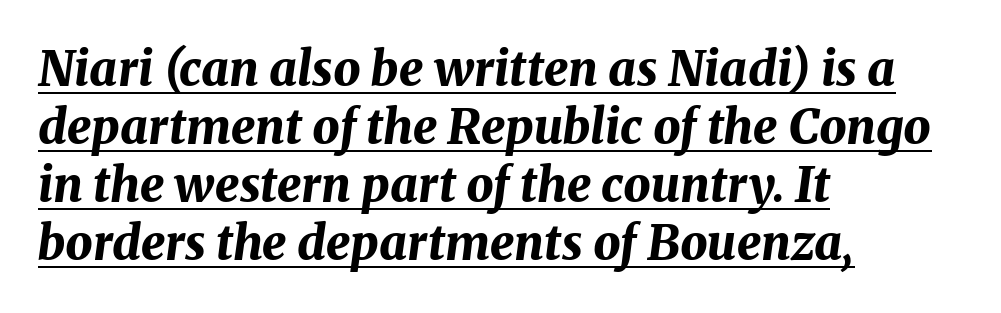
{"italic": "yes", "lean": "right", "slant_degrees": 8, "bold": "yes", "weight": "bold", "width": "normal", "stroke_contrast": "medium", "x_height": "medium", "monospaced": "no", "underline": "yes", "align": "left", "line_spacing_ratio": 1.21, "letter_spacing": "normal", "letter_spacing_em": 0.0, "glyph_px": 48}
